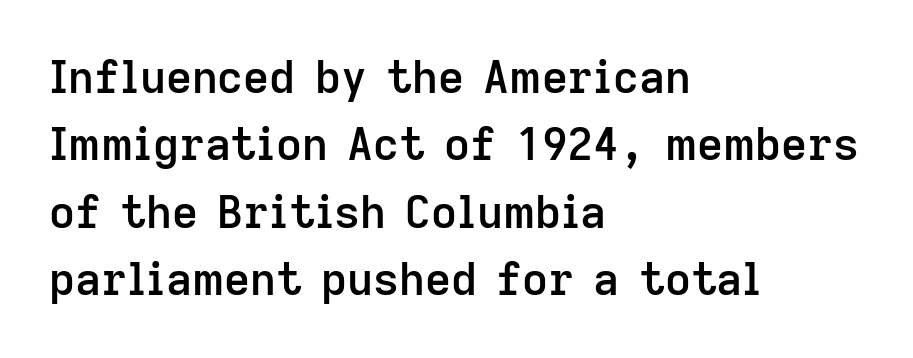
As a designer I'd log this as weight 600, semibold. If you measured baseline to baseline, you'd find a middling distance. What stands out about the letter spacing? Nothing — it is the standard amount. Posture: vertical. Each letter keeps its own natural width here, so spacing adapts to shape.
